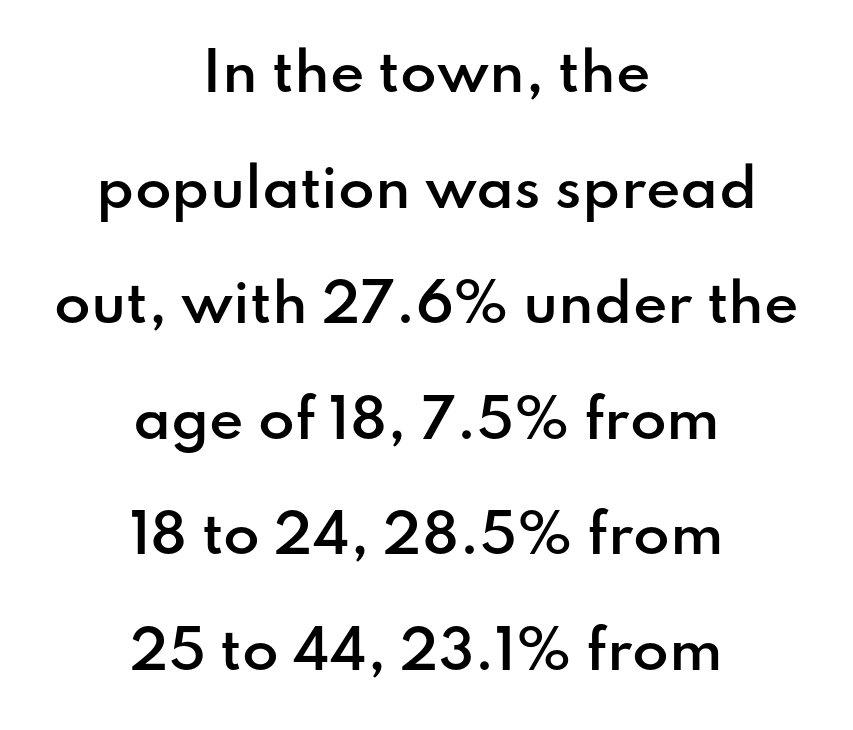
The image shows 53 px semibold sans-serif type, upright; set centered, loose line spacing (2.18x), normal letter spacing, not underlined; low stroke contrast and a small x-height.
